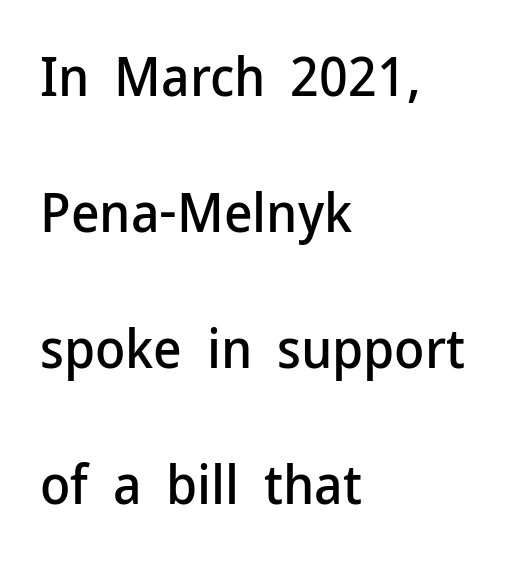
{"serif": "no", "italic": "no", "width": "normal", "stroke_contrast": "low", "x_height": "medium", "monospaced": "no", "underline": "no", "align": "left", "line_spacing": "loose", "line_spacing_ratio": 2.47, "letter_spacing": "normal", "letter_spacing_em": 0.0, "glyph_px": 55}
